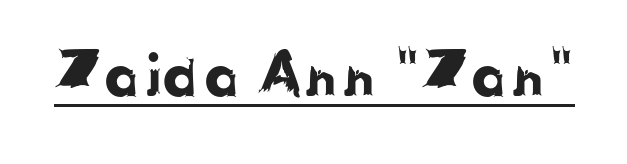
{"serif": "no", "width": "normal", "stroke_contrast": "low", "x_height": "medium", "monospaced": "no", "underline": "yes", "letter_spacing": "normal", "letter_spacing_em": 0.0, "glyph_px": 57}
